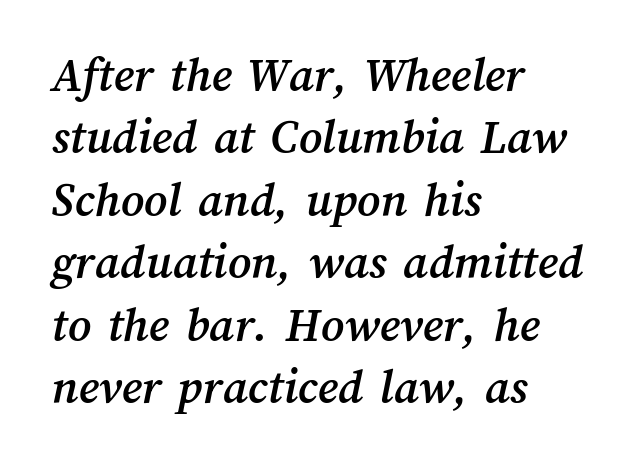
The image shows 50 px text type; set left-aligned, normal line spacing (1.25x), normal letter spacing, not underlined; medium stroke contrast and a medium x-height.
